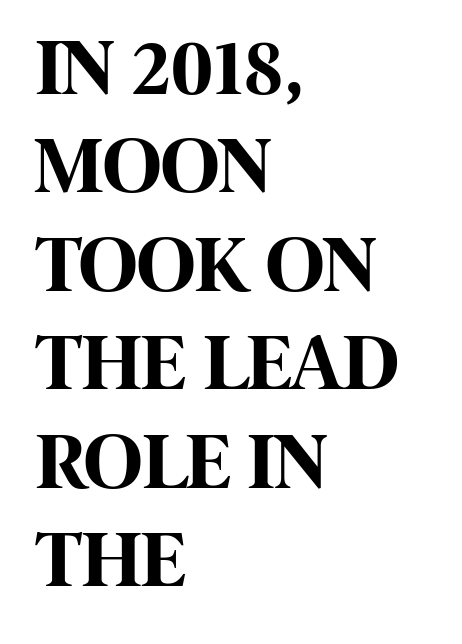
The image shows 80 px bold, condensed sans-serif type, upright; set left-aligned, line spacing 1.23x, normal letter spacing, not underlined; high stroke contrast and a large x-height.
